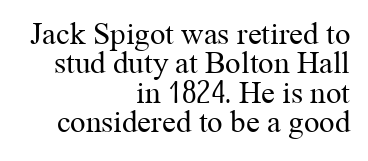
The image shows 31 px regular-weight serif type, upright; set right-aligned, tight line spacing (0.95x), normal letter spacing, not underlined; medium stroke contrast and a medium x-height.
